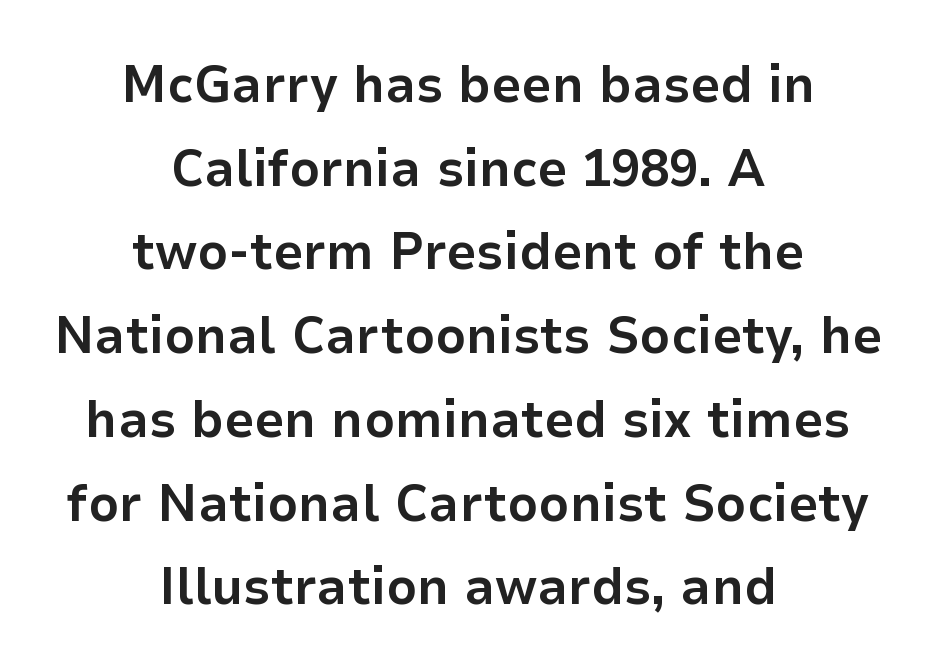
Q: Is the text bold? A: Yes.
Q: Is the text italic (slanted)? A: No, it is upright.
Q: Is the typeface a serif or a sans-serif typeface? A: Sans-serif.
Q: Is the text underlined? A: No.
Q: How is the paragraph aligned? A: Centered.
Q: Is the spacing between letters normal or unusually wide? A: Normal.
Q: Is the spacing between lines tight, normal or loose? A: Normal.
Q: Width (condensed, normal, or wide)? A: Normal.
Q: Stroke contrast? A: Low.
Q: x-height? A: Medium.
Q: Monospaced? A: No.
